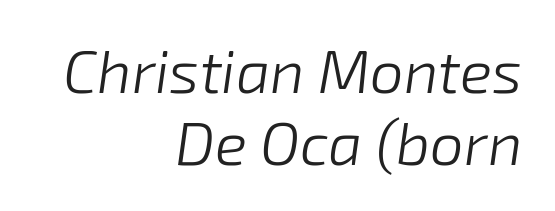
Q: Is the text bold? A: No.
Q: Is the text italic (slanted)? A: Yes, it leans right by about 8 degrees.
Q: Is the text underlined? A: No.
Q: How is the paragraph aligned? A: Right-aligned.
Q: Is the spacing between letters normal or unusually wide? A: Normal.
Q: Width (condensed, normal, or wide)? A: Normal.
Q: Stroke contrast? A: Low.
Q: x-height? A: Medium.
Q: Monospaced? A: No.
